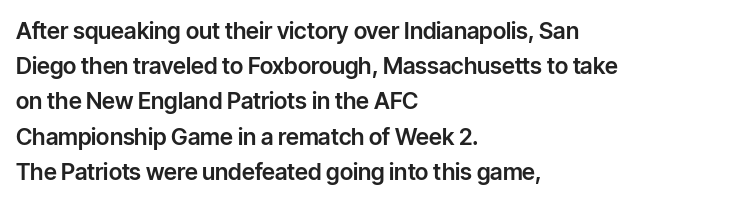
The image shows 23 px text type, upright; set left-aligned, normal line spacing (1.53x), normal letter spacing, not underlined.
